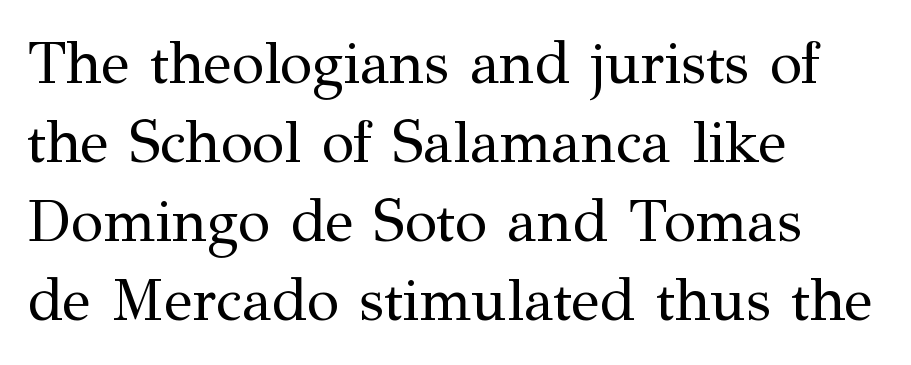
{"serif": "yes", "italic": "no", "bold": "no", "weight": "regular", "width": "normal", "stroke_contrast": "medium", "x_height": "medium", "monospaced": "no", "underline": "no", "align": "left", "line_spacing": "normal", "line_spacing_ratio": 1.34, "letter_spacing": "normal", "letter_spacing_em": 0.0, "glyph_px": 59}
